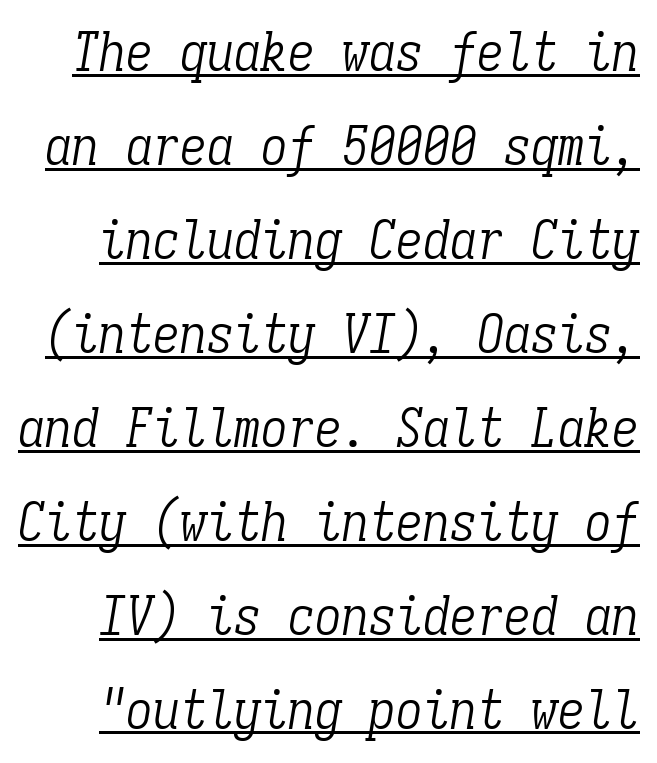
The image shows 54 px light, condensed serif type, italic (leaning right), monospaced; set line spacing 1.74x, normal letter spacing, underlined; low stroke contrast and a medium x-height.
